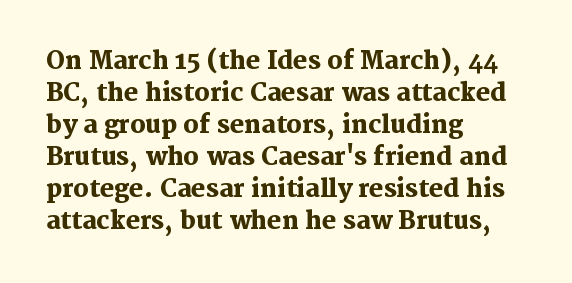
The image shows 24 px bold type, upright; set left-aligned, normal line spacing (1.33x), normal letter spacing, not underlined.
